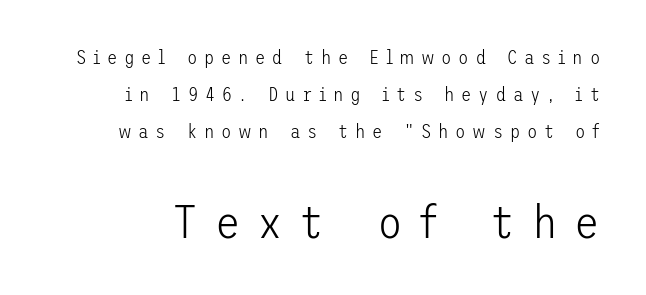
{"serif": "no", "italic": "no", "bold": "no", "weight": "light", "width": "normal", "stroke_contrast": "low", "x_height": "medium", "underline": "no", "line_spacing": "loose", "line_spacing_ratio": 1.95, "letter_spacing": "wide", "letter_spacing_em": 0.35, "larger_block": "second", "size_ratio": 2.47, "glyph_px": 47}
